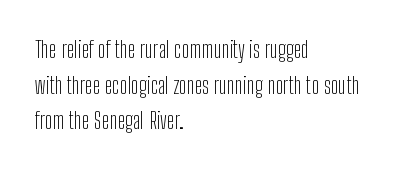
Baseline-to-baseline distance is the conventional proportion of letter height. The passage is arranged the way most books set body copy — flush left. The glyphs are unaccompanied by any horizontal stroke below them. The gaps between neighbouring characters are ordinary and unremarkable.
